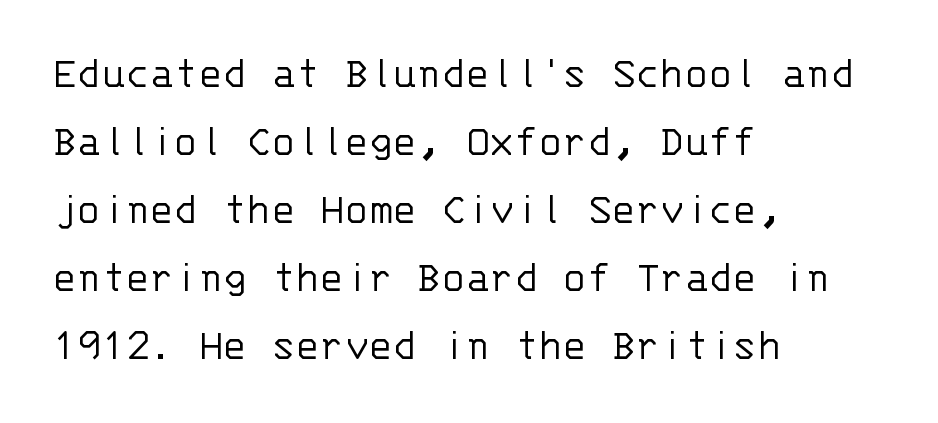
Q: Is the text bold? A: No.
Q: Is the text italic (slanted)? A: No, it is upright.
Q: Is the typeface a serif or a sans-serif typeface? A: Sans-serif.
Q: Is the text underlined? A: No.
Q: How is the paragraph aligned? A: Left-aligned.
Q: Is the spacing between letters normal or unusually wide? A: Normal.
Q: Is the spacing between lines tight, normal or loose? A: Normal.
Q: Width (condensed, normal, or wide)? A: Normal.
Q: Stroke contrast? A: Low.
Q: x-height? A: Large.
Q: Monospaced? A: Yes.
